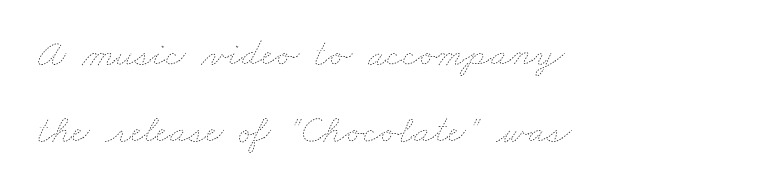
The image shows 39 px thin, wide type; set left-aligned, loose line spacing (1.97x), normal letter spacing, not underlined; low stroke contrast and a small x-height.
